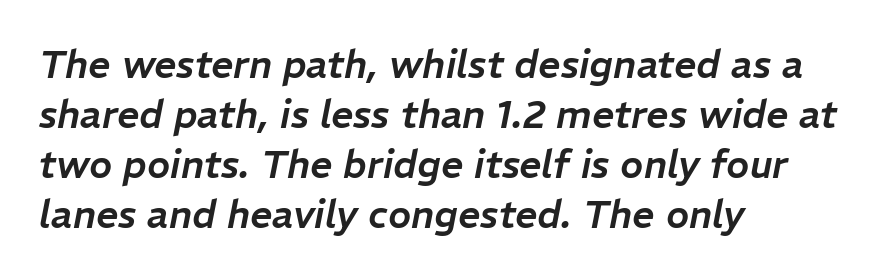
{"italic": "yes", "lean": "right", "slant_degrees": 11, "width": "normal", "stroke_contrast": "low", "x_height": "medium", "monospaced": "no", "underline": "no", "align": "left", "line_spacing": "normal", "line_spacing_ratio": 1.28, "letter_spacing": "normal", "letter_spacing_em": 0.0, "glyph_px": 39}
